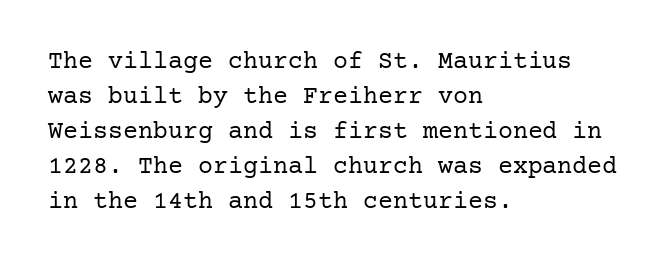
The image shows 25 px text type, upright; set left-aligned, normal line spacing (1.4x), normal letter spacing, not underlined.
